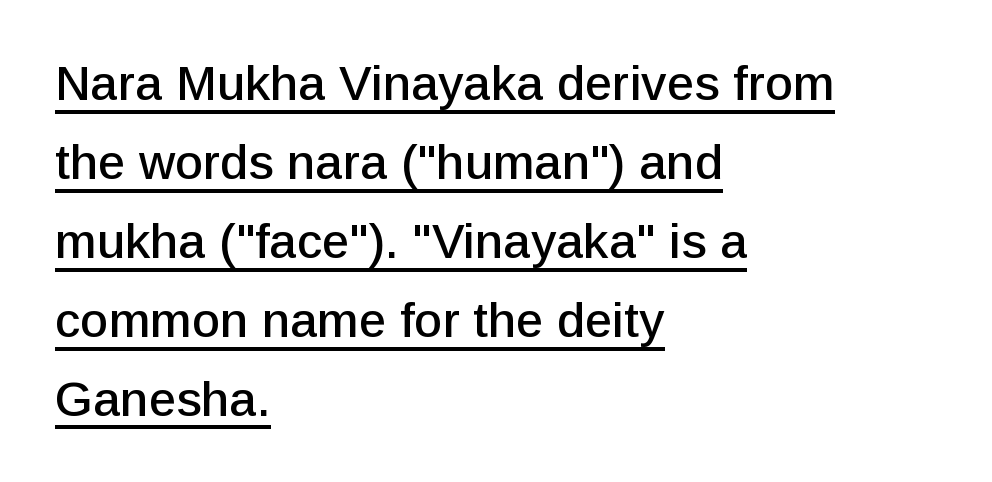
{"serif": "no", "italic": "no", "width": "normal", "stroke_contrast": "low", "x_height": "medium", "monospaced": "no", "underline": "yes", "align": "left", "line_spacing": "normal", "line_spacing_ratio": 1.61, "letter_spacing": "normal", "letter_spacing_em": 0.0, "glyph_px": 49}
